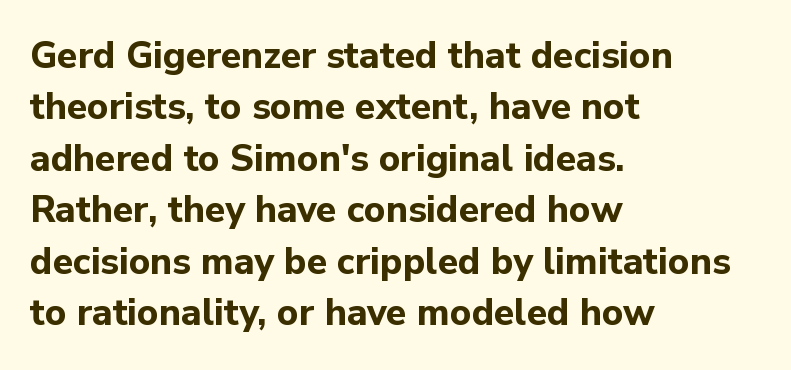
Q: Is the text bold? A: Yes.
Q: Is the text italic (slanted)? A: No, it is upright.
Q: Is the typeface a serif or a sans-serif typeface? A: Sans-serif.
Q: Is the text underlined? A: No.
Q: How is the paragraph aligned? A: Left-aligned.
Q: Is the spacing between letters normal or unusually wide? A: Normal.
Q: Is the spacing between lines tight, normal or loose? A: Normal.
Q: Width (condensed, normal, or wide)? A: Normal.
Q: Stroke contrast? A: Low.
Q: x-height? A: Medium.
Q: Monospaced? A: No.
